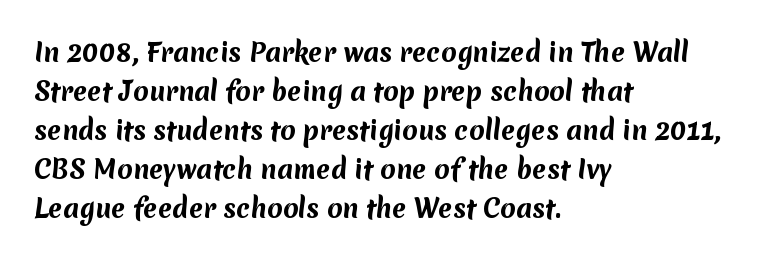
The image shows 25 px bold type; set left-aligned, normal line spacing (1.56x), normal letter spacing, not underlined.
